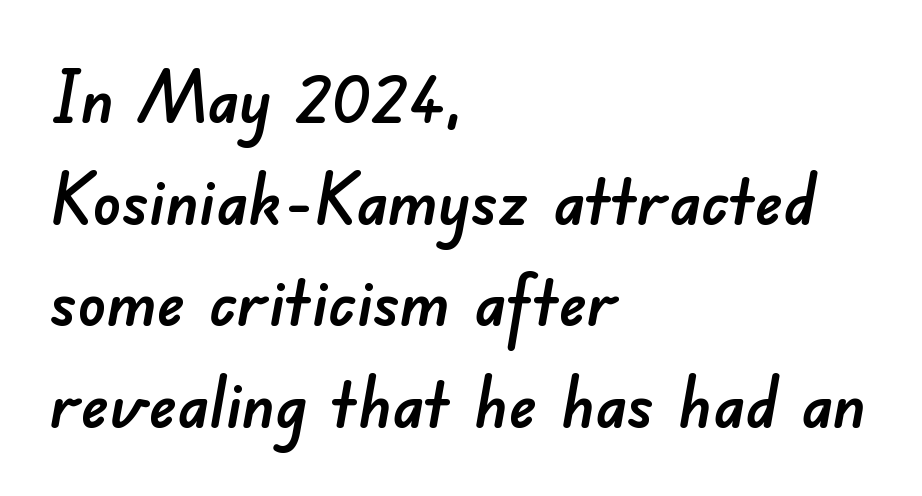
{"serif": "no", "width": "normal", "stroke_contrast": "low", "x_height": "small", "monospaced": "no", "underline": "no", "align": "left", "line_spacing": "normal", "line_spacing_ratio": 1.43, "letter_spacing": "normal", "letter_spacing_em": 0.0, "glyph_px": 71}
